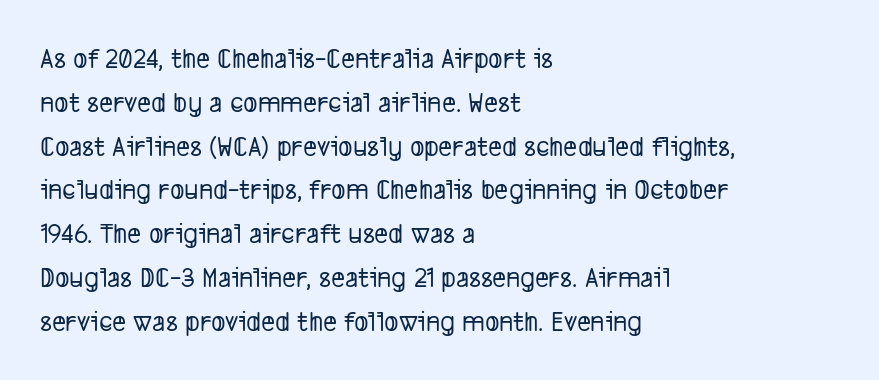
The image shows 30 px condensed sans-serif type; set left-aligned, normal line spacing (1.46x), normal letter spacing, not underlined; low stroke contrast and a medium x-height.
